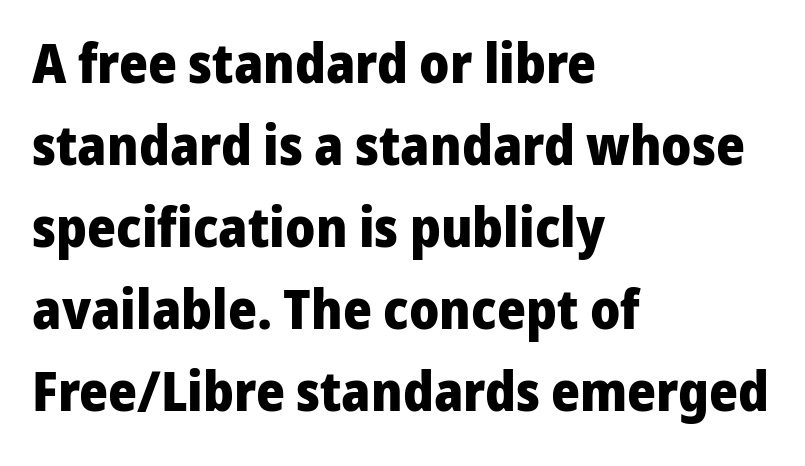
A typesetter would call this leading conventional body-copy spacing. All the whitespace from short lines collects on the right. Look at the tracking — it's just the regular setting, nothing added. Bold? Absolutely — the strokes are thick and heavy. Upright lettering throughout.
